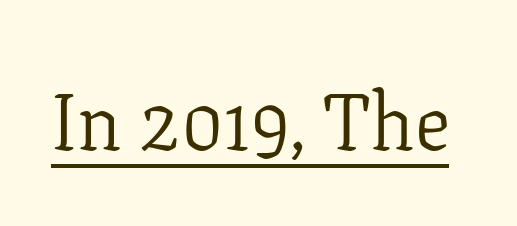
The passage shown is not bold in any degree. No italicization has been applied; the sample stays upright. Observe the serifs anchoring each vertical stroke in this sample. Compared with typical body copy, the letter spacing here is the same. Somebody hit Ctrl+U on this one — the words are underlined. Varying glyph widths throughout — classic text-font behaviour.
